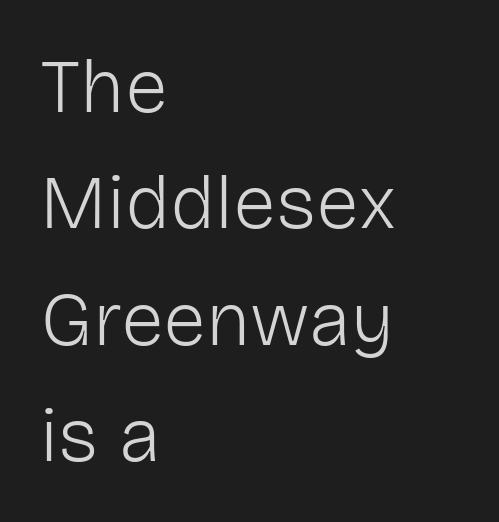
Posture: vertical. Typographically, this falls in the sans-serif category. Typeset ragged right — the left edge is the straight one. This reads as an unemphasized weight, regular at the heaviest. The tracking reads as untouched default to a designer's eye.
